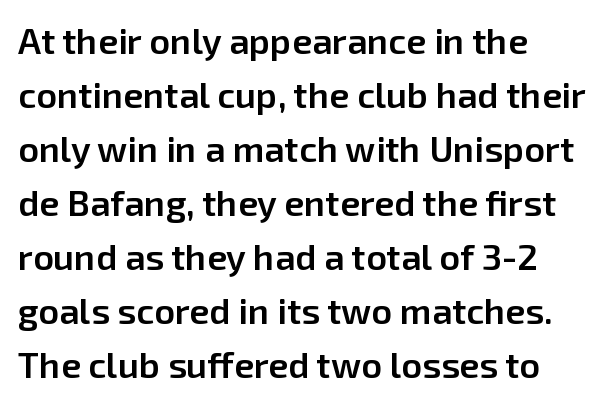
The image shows 36 px semibold sans-serif type, upright; set left-aligned, normal line spacing (1.5x), normal letter spacing, not underlined; low stroke contrast and a medium x-height.
